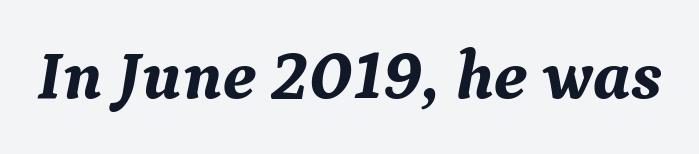
Q: Is the text bold? A: Yes.
Q: Is the text italic (slanted)? A: Yes, it leans right by about 9 degrees.
Q: Is the typeface a serif or a sans-serif typeface? A: Serif.
Q: Is the text underlined? A: No.
Q: Is the spacing between letters normal or unusually wide? A: Normal.
Q: Width (condensed, normal, or wide)? A: Normal.
Q: Stroke contrast? A: Medium.
Q: x-height? A: Medium.
Q: Monospaced? A: No.
